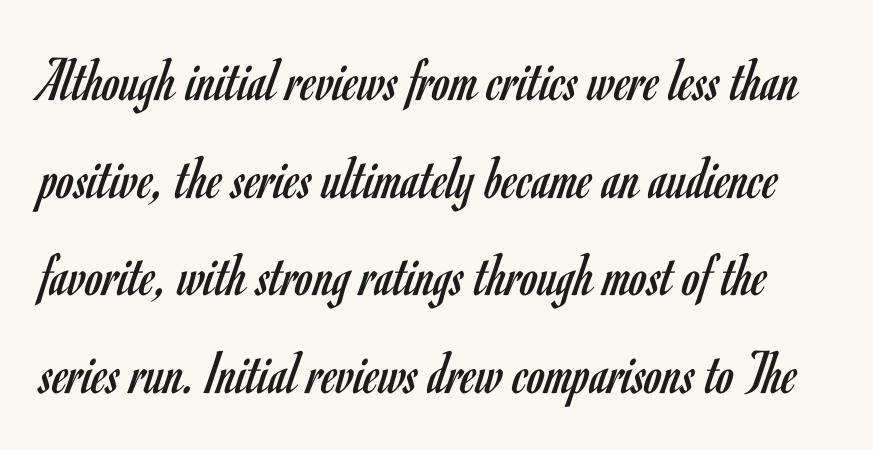
Q: Is the text bold? A: No.
Q: Is the text italic (slanted)? A: Yes.
Q: Is the typeface a serif or a sans-serif typeface? A: Sans-serif.
Q: Is the text underlined? A: No.
Q: Is the spacing between letters normal or unusually wide? A: Normal.
Q: Is the spacing between lines tight, normal or loose? A: Normal.
Q: Width (condensed, normal, or wide)? A: Condensed.
Q: Stroke contrast? A: Low.
Q: x-height? A: Small.
Q: Monospaced? A: No.
